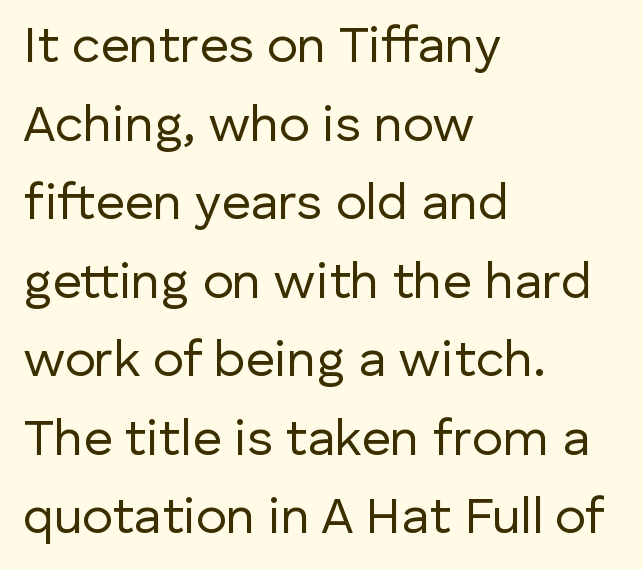
{"serif": "no", "italic": "no", "bold": "no", "weight": "regular", "width": "normal", "stroke_contrast": "low", "x_height": "medium", "monospaced": "no", "underline": "no", "align": "left", "line_spacing": "normal", "line_spacing_ratio": 1.54, "letter_spacing": "normal", "letter_spacing_em": 0.0, "glyph_px": 51}
